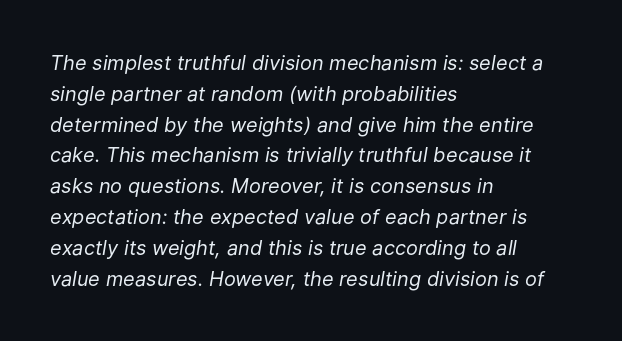
The image shows 20 px text type, italic (leaning right); set left-aligned, normal line spacing (1.54x), normal letter spacing, not underlined.
